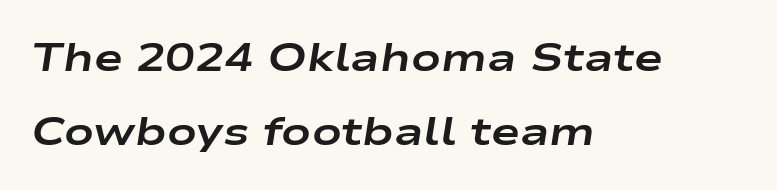
Q: Is the text bold? A: Yes.
Q: Is the text italic (slanted)? A: Yes, it leans right by about 9 degrees.
Q: Is the text underlined? A: No.
Q: How is the paragraph aligned? A: Left-aligned.
Q: Is the spacing between letters normal or unusually wide? A: Normal.
Q: Width (condensed, normal, or wide)? A: Wide.
Q: Stroke contrast? A: Low.
Q: x-height? A: Medium.
Q: Monospaced? A: No.
